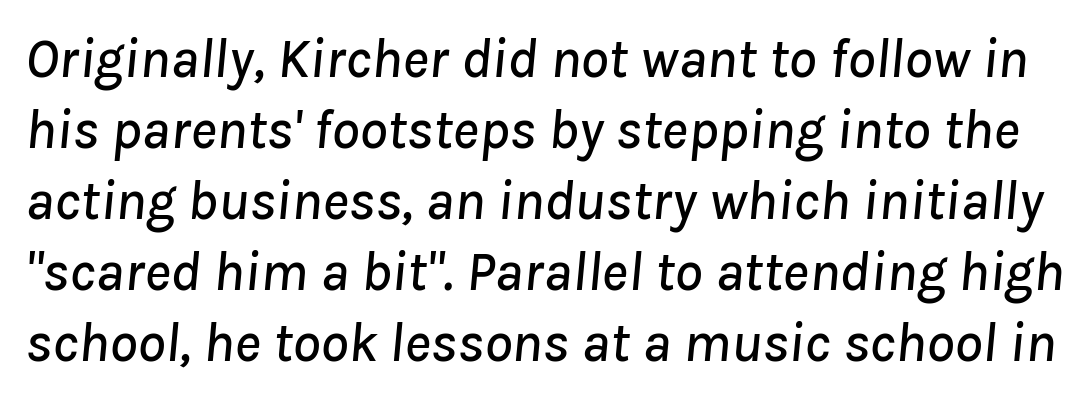
Q: Is the text italic (slanted)? A: Yes, it leans right by about 8 degrees.
Q: Is the text underlined? A: No.
Q: Is the spacing between letters normal or unusually wide? A: Normal.
Q: Is the spacing between lines tight, normal or loose? A: Normal.
Q: Width (condensed, normal, or wide)? A: Normal.
Q: Stroke contrast? A: Low.
Q: x-height? A: Medium.
Q: Monospaced? A: No.
